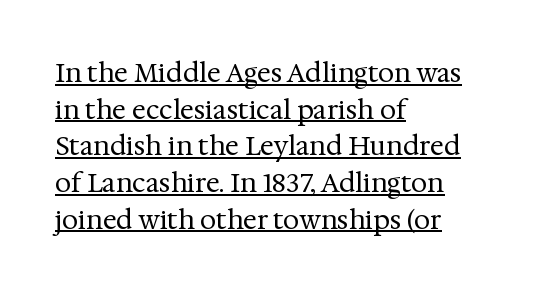
{"italic": "no", "bold": "no", "underline": "yes", "align": "left", "line_spacing": "normal", "line_spacing_ratio": 1.41, "letter_spacing": "normal", "letter_spacing_em": 0.0, "glyph_px": 26}
